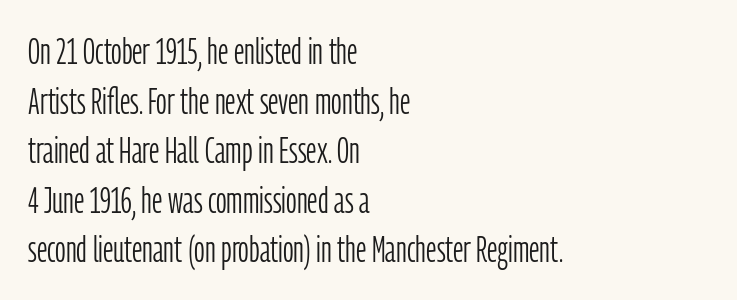
{"serif": "no", "italic": "no", "bold": "no", "weight": "light", "width": "condensed", "stroke_contrast": "low", "x_height": "medium", "monospaced": "no", "underline": "no", "align": "left", "line_spacing": "normal", "line_spacing_ratio": 1.34, "letter_spacing": "normal", "letter_spacing_em": 0.0, "glyph_px": 37}
